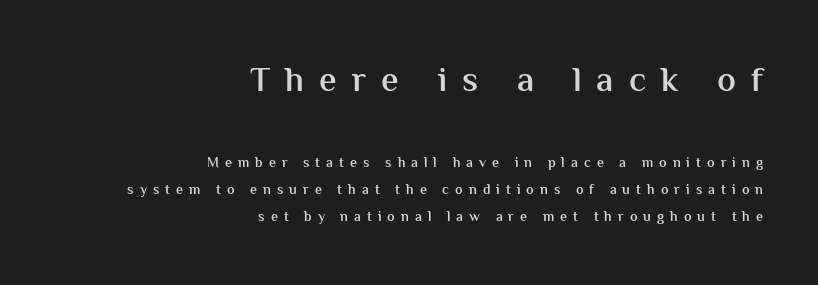
{"serif": "no", "italic": "no", "bold": "semi", "weight": "semibold", "width": "normal", "stroke_contrast": "medium", "x_height": "medium", "monospaced": "no", "underline": "no", "align": "right", "line_spacing": "loose", "line_spacing_ratio": 1.96, "letter_spacing": "wide", "letter_spacing_em": 0.43, "larger_block": "first", "size_ratio": 2.5, "glyph_px": 35}
